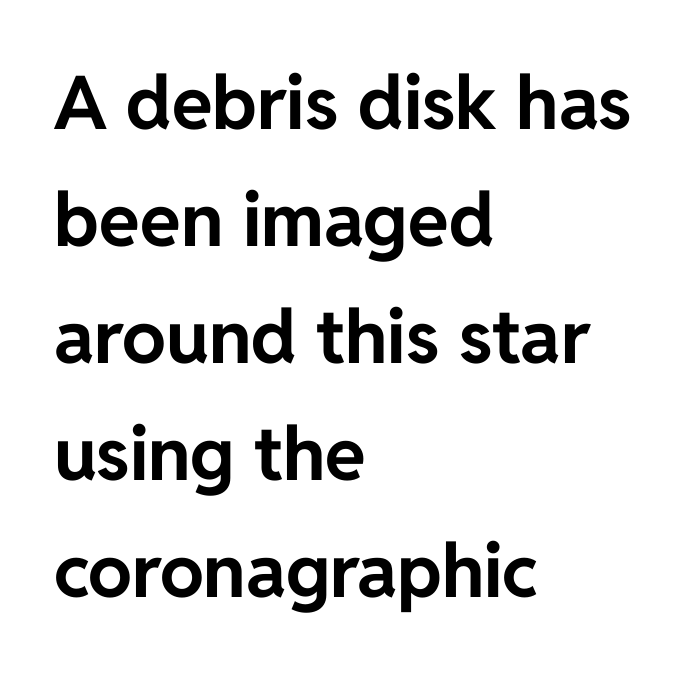
Clear beneath every line of the passage. Check where the strokes stop: nothing finishes them off — pure sans. Proportional: the letters do not fall into vertical columns. Upright lettering throughout.
